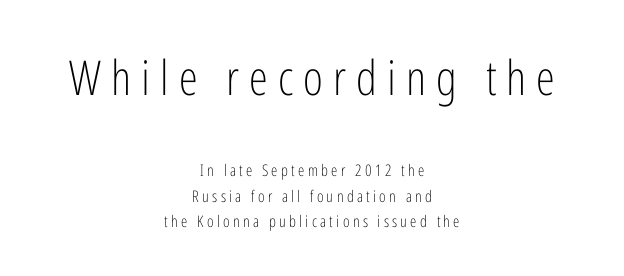
Q: Is the text bold? A: No.
Q: Is the text italic (slanted)? A: No, it is upright.
Q: Is the typeface a serif or a sans-serif typeface? A: Sans-serif.
Q: Is the text underlined? A: No.
Q: How is the paragraph aligned? A: Centered.
Q: Is the spacing between letters normal or unusually wide? A: Unusually wide.
Q: Is the spacing between lines tight, normal or loose? A: Normal.
Q: Which block of text is set in a larger size, the first (top) or the second (bottom)? A: The first (top) one.
Q: Width (condensed, normal, or wide)? A: Condensed.
Q: Stroke contrast? A: Low.
Q: x-height? A: Medium.
Q: Monospaced? A: No.
